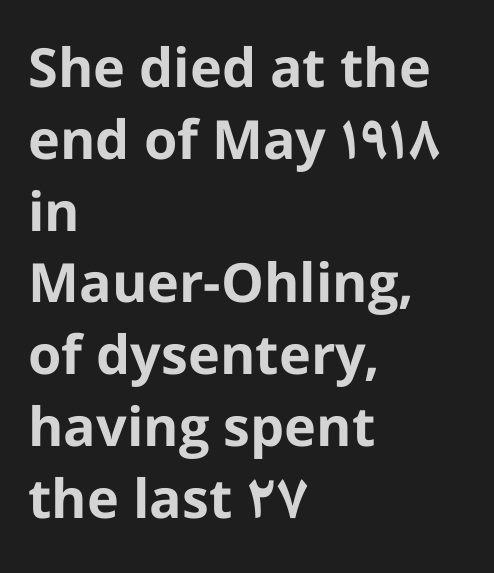
Q: Is the text bold? A: Yes.
Q: Is the text italic (slanted)? A: No, it is upright.
Q: Is the typeface a serif or a sans-serif typeface? A: Sans-serif.
Q: Is the text underlined? A: No.
Q: How is the paragraph aligned? A: Left-aligned.
Q: Is the spacing between letters normal or unusually wide? A: Normal.
Q: Is the spacing between lines tight, normal or loose? A: Normal.
Q: Width (condensed, normal, or wide)? A: Normal.
Q: Stroke contrast? A: Low.
Q: x-height? A: Medium.
Q: Monospaced? A: No.
